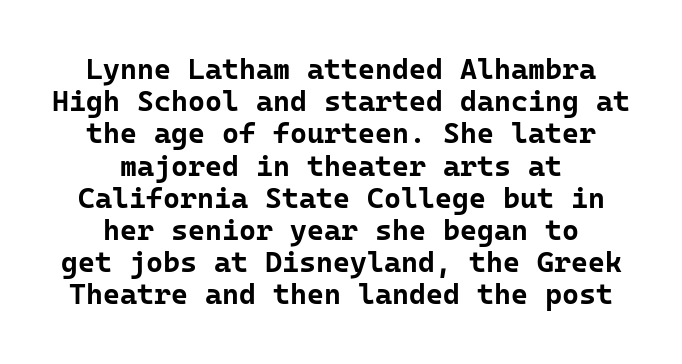
If you drew a line through each stem, it would be perfectly vertical. Its strokes are broad and dark, the hallmark of bold type. The rendering shows plain stroke endings on the letterforms — a sans-serif design. A typesetter would call this monospace, since all characters share one set width. Visually the block forms a symmetrical silhouette, jagged on both flanks. Inter-character spacing is left at the font's built-in metrics.
